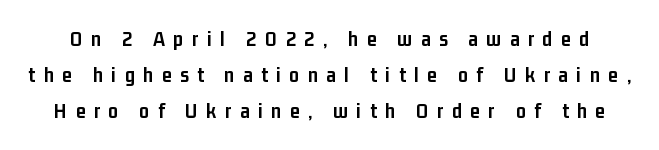
{"italic": "no", "bold": "yes", "underline": "no", "line_spacing": "normal", "line_spacing_ratio": 1.64, "letter_spacing": "wide", "letter_spacing_em": 0.38, "glyph_px": 22}
